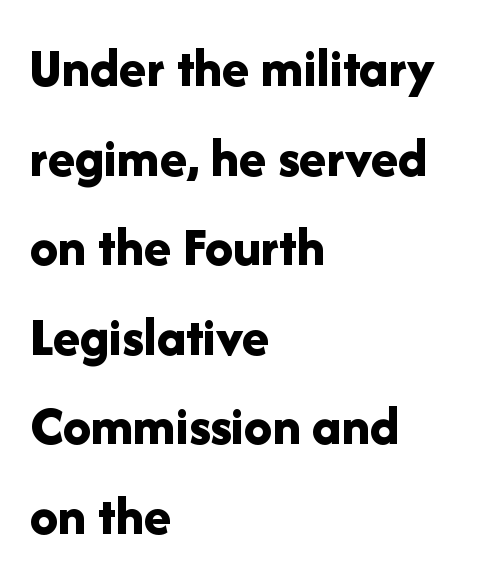
Varying glyph widths throughout — classic text-font behaviour. Italic: no, the glyphs are upright roman. Compared with typical paragraphs, the rows here are spaced about the same. In CSS terms this would be text-align: left. Heavy, bold letterforms. Each row of text sits above clean, open space.
